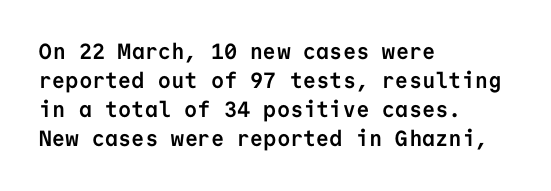
{"italic": "no", "bold": "yes", "underline": "no", "align": "left", "line_spacing": "normal", "line_spacing_ratio": 1.32, "letter_spacing": "normal", "letter_spacing_em": 0.0, "glyph_px": 22}
